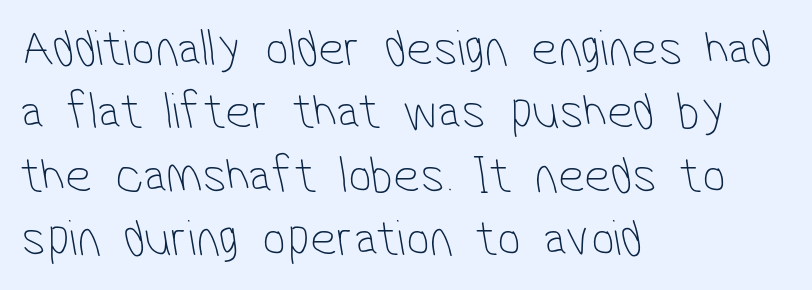
This rendering uses left alignment, leaving the right contour irregular. Think standard paragraph weight, or any step lighter than that. A typesetter would label this face a sans. Letter spacing: default.
